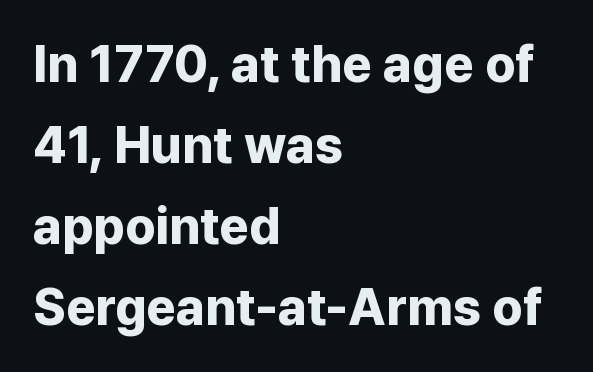
These lines keep a tight, regular rhythm from letter to letter. The space between consecutive lines is moderate. Ascenders rise straight up at ninety degrees. The area under the type is left untouched. This is heavy type, rendered in bold.
